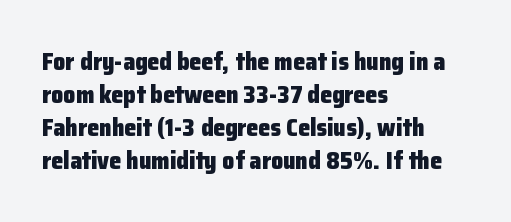
The image shows 24 px bold type, upright; set left-aligned, normal line spacing (1.37x), normal letter spacing, not underlined.
